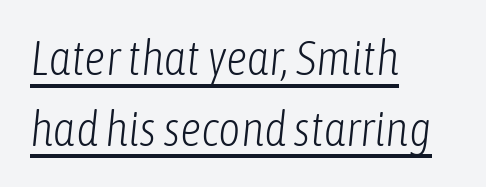
Q: Is the text bold? A: No.
Q: Is the text italic (slanted)? A: Yes, it leans right by about 6 degrees.
Q: Is the text underlined? A: Yes.
Q: How is the paragraph aligned? A: Left-aligned.
Q: Is the spacing between letters normal or unusually wide? A: Normal.
Q: Is the spacing between lines tight, normal or loose? A: Normal.
Q: Width (condensed, normal, or wide)? A: Condensed.
Q: Stroke contrast? A: Low.
Q: x-height? A: Medium.
Q: Monospaced? A: No.
